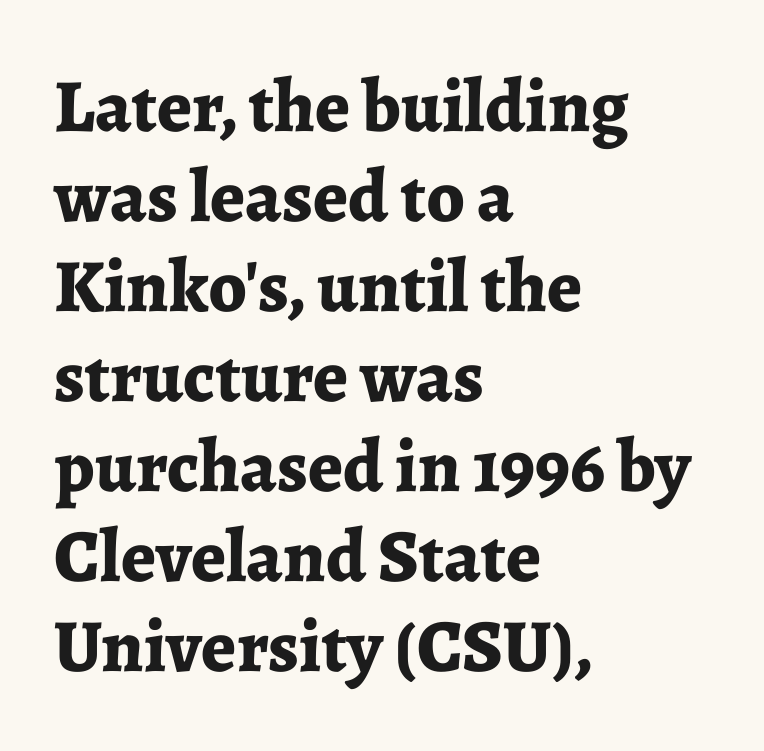
Chunky letters — that's bold for sure. Looks like regular typesetting: each glyph gets only the width it needs. Compared with a centered layout, this one pins lines to the left instead. You can tell from the footed stems that serif type was used. The rendering keeps characters at their native spacing.
